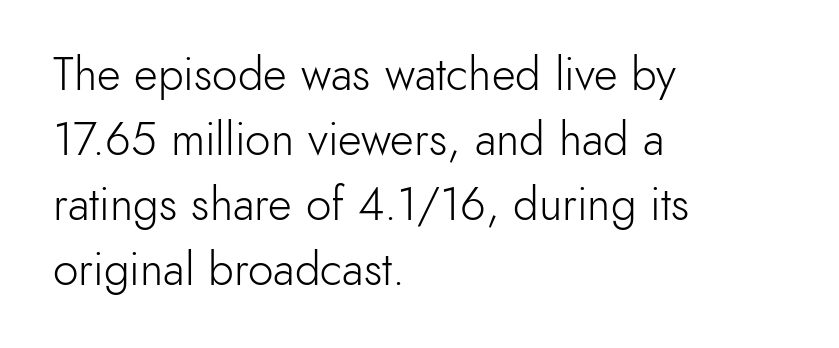
{"serif": "no", "italic": "no", "bold": "no", "weight": "light", "width": "normal", "x_height": "small", "monospaced": "no", "underline": "no", "align": "left", "line_spacing": "normal", "line_spacing_ratio": 1.41, "letter_spacing": "normal", "letter_spacing_em": 0.0, "glyph_px": 46}
